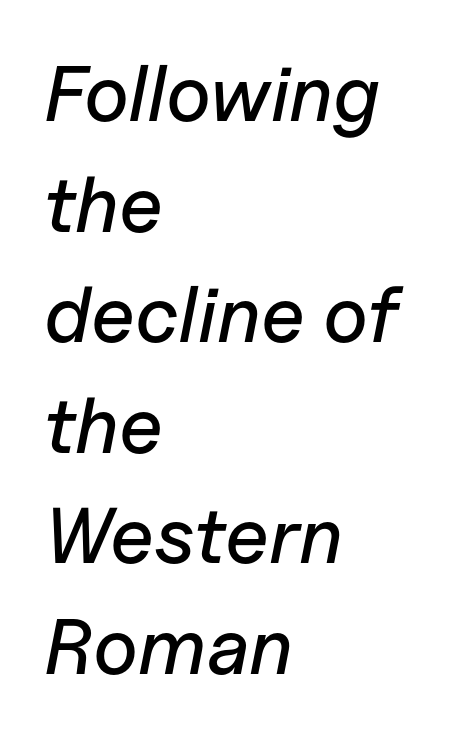
Q: Is the text italic (slanted)? A: Yes, it leans right by about 11 degrees.
Q: Is the text underlined? A: No.
Q: How is the paragraph aligned? A: Left-aligned.
Q: Is the spacing between letters normal or unusually wide? A: Normal.
Q: Is the spacing between lines tight, normal or loose? A: Normal.
Q: Width (condensed, normal, or wide)? A: Normal.
Q: Stroke contrast? A: Low.
Q: x-height? A: Medium.
Q: Monospaced? A: No.
